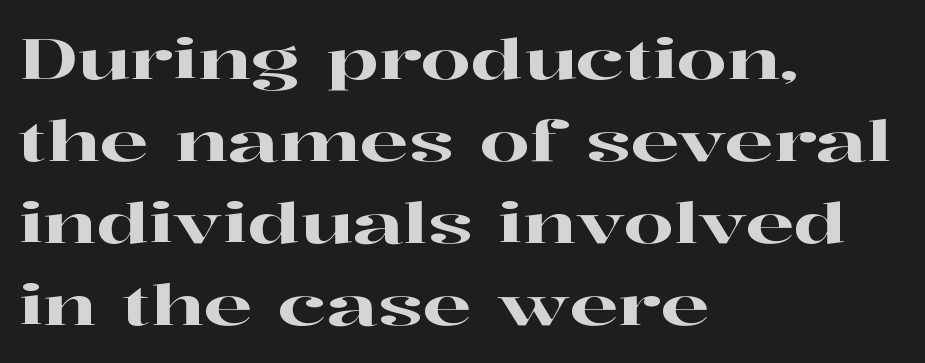
The image shows 57 px wide serif type, upright; set left-aligned, normal line spacing (1.44x), normal letter spacing, not underlined; high stroke contrast and a medium x-height.
